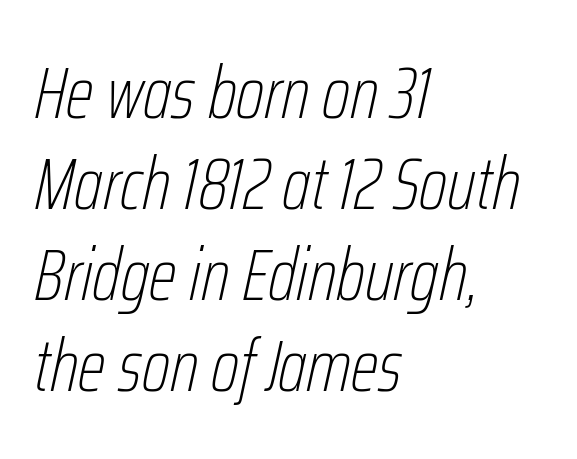
The image shows 74 px thin, condensed type, italic (leaning right); set left-aligned, line spacing 1.23x, normal letter spacing, not underlined; low stroke contrast and a medium x-height.
